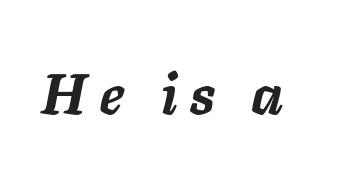
{"italic": "yes", "lean": "right", "slant_degrees": 11, "bold": "yes", "weight": "semibold", "width": "normal", "stroke_contrast": "low", "x_height": "medium", "monospaced": "no", "underline": "no", "letter_spacing": "wide", "letter_spacing_em": 0.23, "glyph_px": 58}
